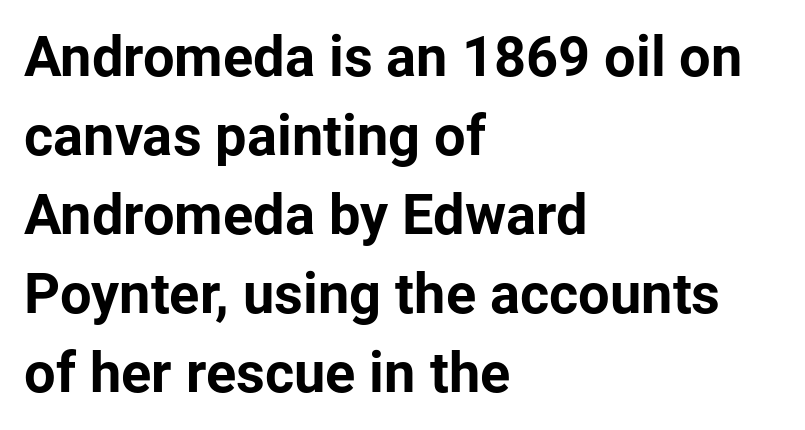
{"serif": "no", "italic": "no", "bold": "yes", "weight": "bold", "width": "normal", "stroke_contrast": "low", "x_height": "medium", "monospaced": "no", "underline": "no", "align": "left", "line_spacing": "normal", "line_spacing_ratio": 1.41, "letter_spacing": "normal", "letter_spacing_em": 0.0, "glyph_px": 56}
